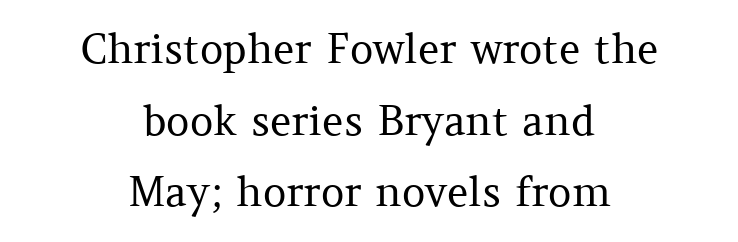
The image shows 41 px regular-weight serif type, upright; set centered, line spacing 1.75x, normal letter spacing, not underlined; medium stroke contrast and a medium x-height.
